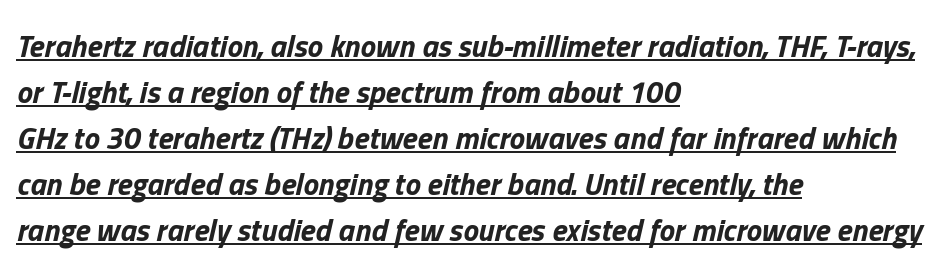
{"italic": "yes", "lean": "right", "slant_degrees": 13, "bold": "yes", "weight": "bold", "width": "normal", "stroke_contrast": "low", "x_height": "medium", "monospaced": "no", "underline": "yes", "align": "left", "line_spacing": "normal", "line_spacing_ratio": 1.48, "letter_spacing": "normal", "letter_spacing_em": 0.0, "glyph_px": 31}
